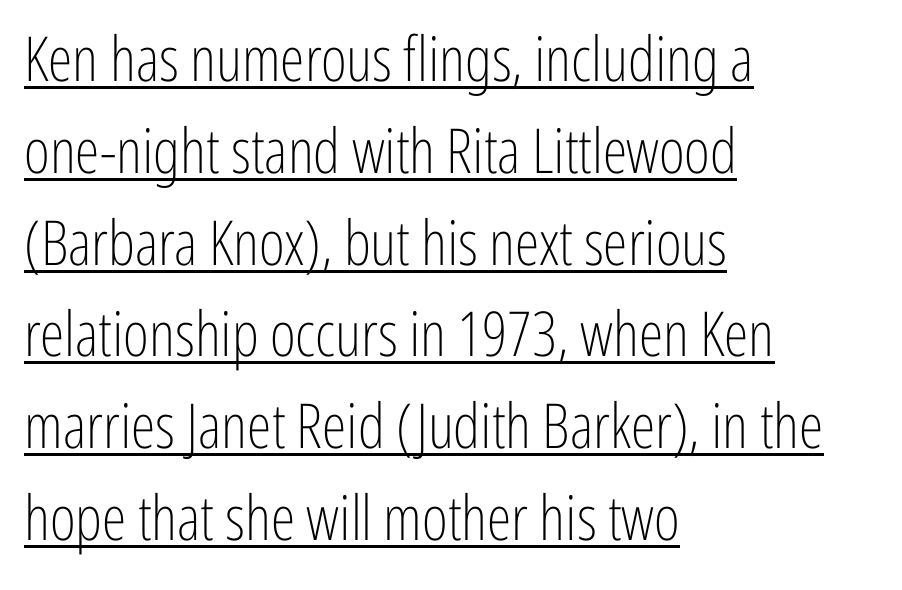
The image shows 62 px light, condensed sans-serif type, upright; set left-aligned, normal line spacing (1.48x), normal letter spacing, underlined; low stroke contrast and a medium x-height.
